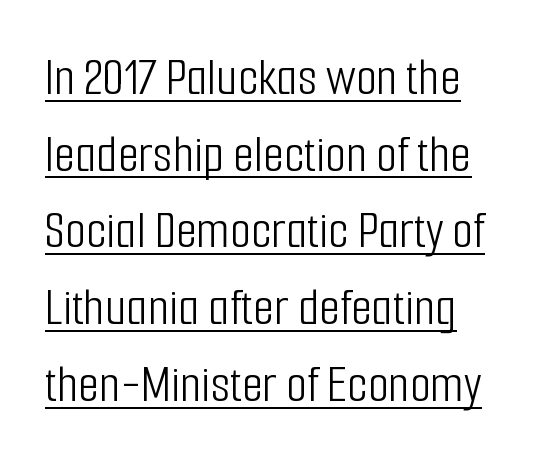
{"serif": "no", "italic": "no", "bold": "no", "weight": "light", "width": "condensed", "stroke_contrast": "low", "x_height": "medium", "monospaced": "no", "underline": "yes", "line_spacing": "normal", "line_spacing_ratio": 1.42, "letter_spacing": "normal", "letter_spacing_em": 0.0, "glyph_px": 54}
